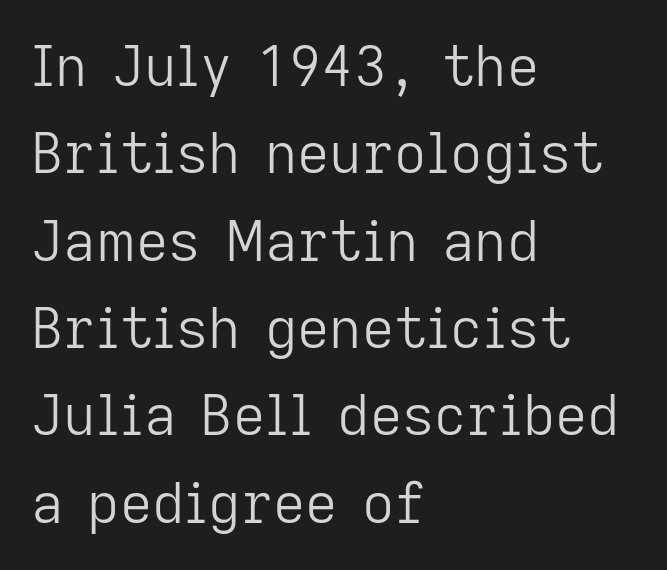
Underlining? Definitely not there. A student would call this left alignment; a typographer would say flush left, rag right. Think of a printed novel: that variable character pitch is what you see here. Letter spacing: default. What kind of face is this? One without serifs — a sans. The designer left line spacing at the default.
